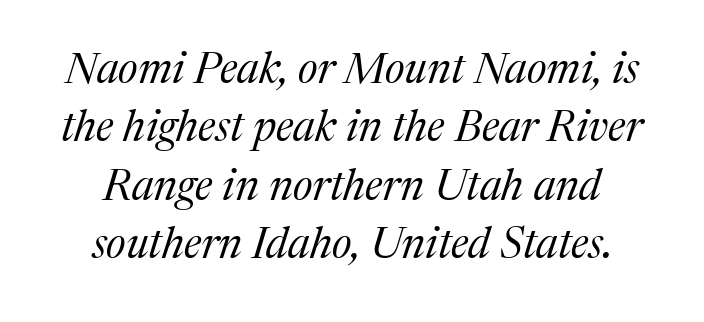
Q: Is the text bold? A: No.
Q: Is the text italic (slanted)? A: Yes, it leans right by about 17 degrees.
Q: Is the typeface a serif or a sans-serif typeface? A: Serif.
Q: Is the text underlined? A: No.
Q: Is the spacing between letters normal or unusually wide? A: Normal.
Q: Is the spacing between lines tight, normal or loose? A: Normal.
Q: Width (condensed, normal, or wide)? A: Normal.
Q: Stroke contrast? A: Medium.
Q: x-height? A: Medium.
Q: Monospaced? A: No.
